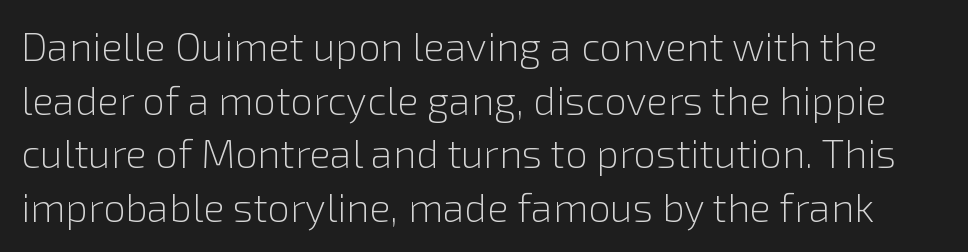
The image shows 40 px light sans-serif type, upright; set normal line spacing (1.34x), normal letter spacing, not underlined; low stroke contrast and a medium x-height.
